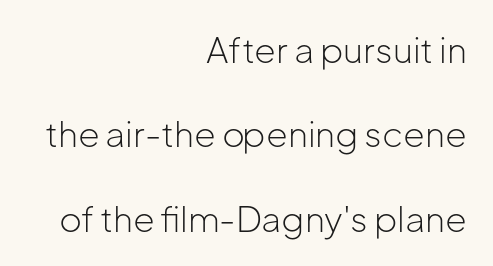
Q: Is the text bold? A: No.
Q: Is the text italic (slanted)? A: No, it is upright.
Q: Is the typeface a serif or a sans-serif typeface? A: Sans-serif.
Q: Is the text underlined? A: No.
Q: How is the paragraph aligned? A: Right-aligned.
Q: Is the spacing between letters normal or unusually wide? A: Normal.
Q: Is the spacing between lines tight, normal or loose? A: Loose.
Q: Width (condensed, normal, or wide)? A: Normal.
Q: Stroke contrast? A: Low.
Q: x-height? A: Medium.
Q: Monospaced? A: No.
